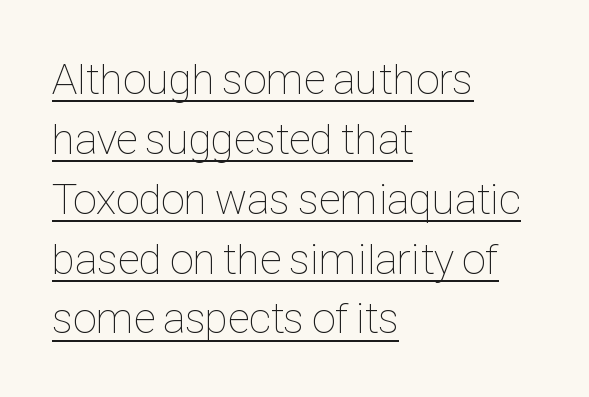
The specimen includes a rule beneath the text block's lines. Proportional: the letters do not fall into vertical columns. Rendered with straight, roman letterforms. Successive baselines arrive at the customary interval. This sample is left-justified, so line endings fall wherever the words run out.
